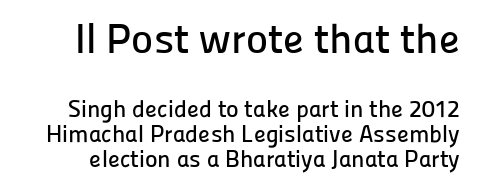
{"serif": "no", "italic": "no", "width": "normal", "stroke_contrast": "low", "x_height": "medium", "monospaced": "no", "underline": "no", "line_spacing": "tight", "line_spacing_ratio": 1.05, "letter_spacing": "normal", "letter_spacing_em": 0.0, "larger_block": "first", "size_ratio": 1.75, "glyph_px": 42}
